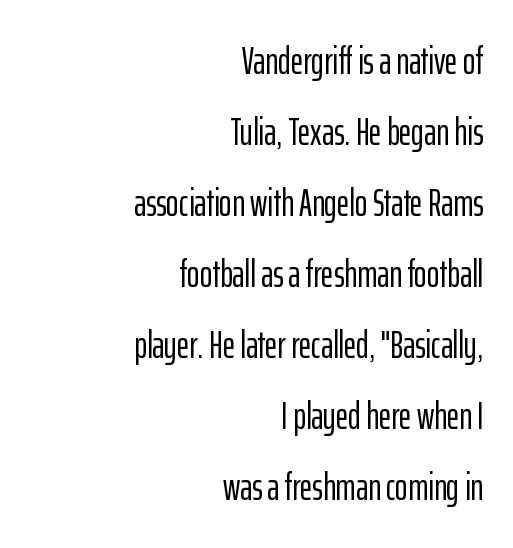
The image shows 38 px condensed sans-serif type, upright; set right-aligned, line spacing 1.87x, normal letter spacing, not underlined; low stroke contrast and a medium x-height.
